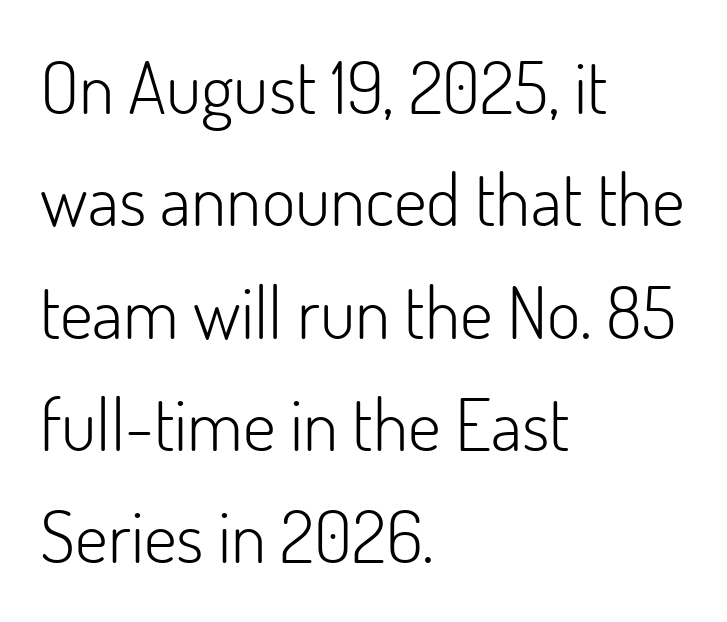
The image shows 72 px light sans-serif type, upright; set left-aligned, normal line spacing (1.56x), normal letter spacing, not underlined; low stroke contrast and a small x-height.
